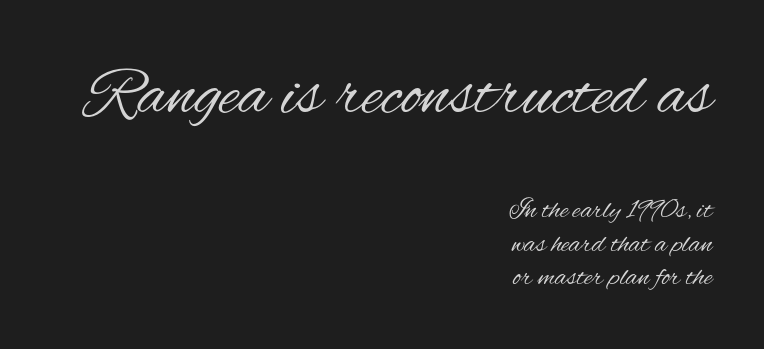
The face used here is rendered with its standard letterfit. A typesetter would call this proportional, since set widths differ per character. Check the space under the baseline: it is left empty. Reading down the block, your eye finds every line finishing at a fixed right position. Is this a sans? Yes — the strokes have no serifs.
